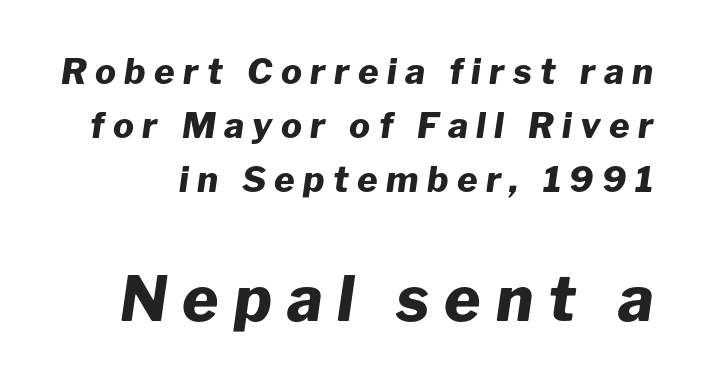
Q: Is the text bold? A: Yes.
Q: Is the text italic (slanted)? A: Yes, it leans right by about 8 degrees.
Q: Is the text underlined? A: No.
Q: Is the spacing between letters normal or unusually wide? A: Unusually wide.
Q: Is the spacing between lines tight, normal or loose? A: Normal.
Q: Which block of text is set in a larger size, the first (top) or the second (bottom)? A: The second (bottom) one.
Q: Width (condensed, normal, or wide)? A: Normal.
Q: Stroke contrast? A: Low.
Q: x-height? A: Medium.
Q: Monospaced? A: No.
